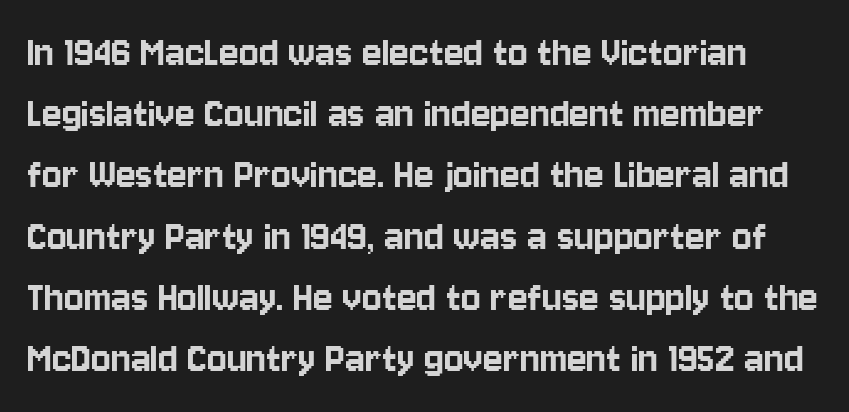
Any mark beneath the type? The region is blank. Observe the ordinary spacing: letters are neighbours, not strangers. A typesetter would call this proportional, since set widths differ per character. Designer's note — italics off, roman on. Classification — sans serif.
